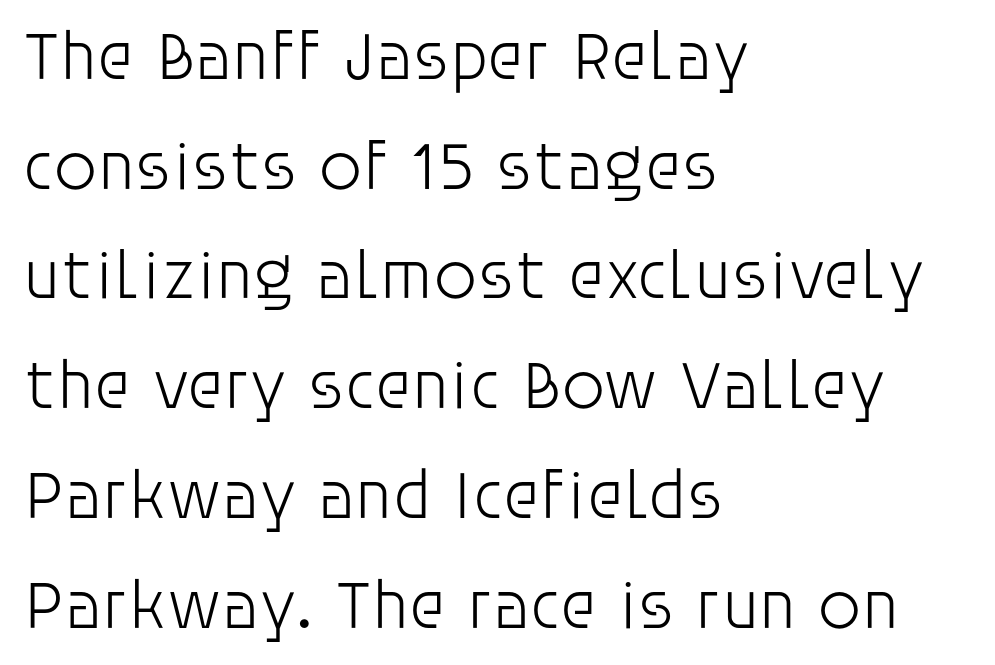
This sample uses a sans-serif face. The typeface has the unassuming heft of standard copy or less. Standard letterfit; no display-style spreading of the glyphs. Rows of type keep a routine distance in the vertical direction. Varying glyph widths throughout — classic text-font behaviour.
